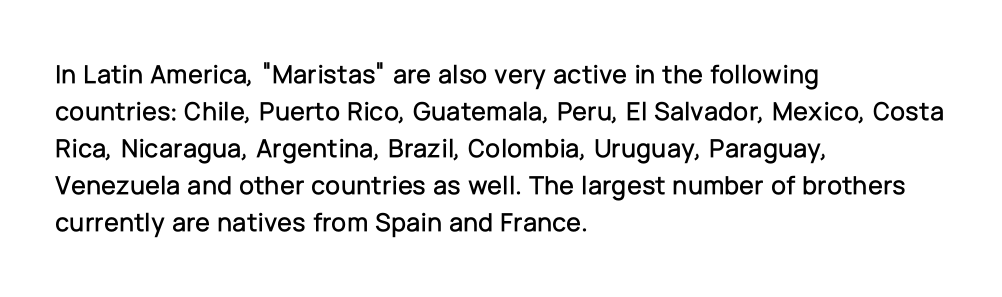
{"italic": "no", "underline": "no", "align": "left", "line_spacing": "normal", "line_spacing_ratio": 1.37, "letter_spacing": "normal", "letter_spacing_em": 0.0, "glyph_px": 27}
